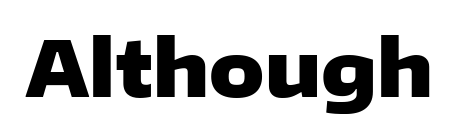
The image shows 76 px heavy, wide sans-serif type, upright; set normal letter spacing, not underlined; low stroke contrast and a medium x-height.
